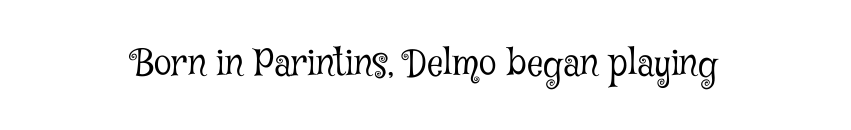
The image shows 36 px light, condensed serif type, upright; set normal letter spacing, not underlined; low stroke contrast and a medium x-height.
